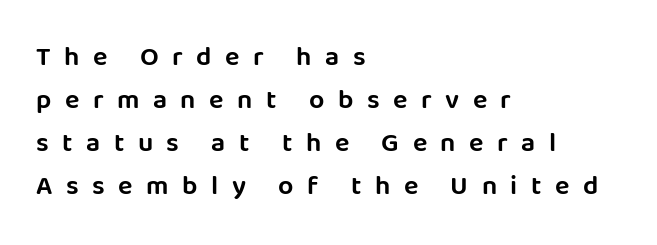
{"italic": "no", "underline": "no", "align": "left", "line_spacing": "normal", "line_spacing_ratio": 1.59, "letter_spacing": "wide", "letter_spacing_em": 0.5, "glyph_px": 27}
